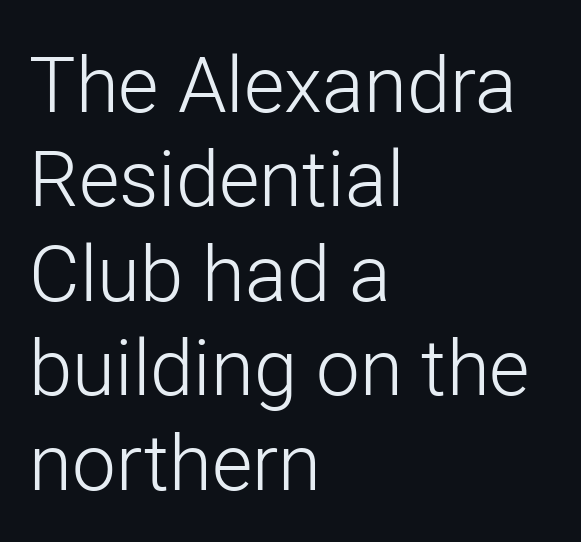
Q: Is the text bold? A: No.
Q: Is the text italic (slanted)? A: No, it is upright.
Q: Is the typeface a serif or a sans-serif typeface? A: Sans-serif.
Q: Is the text underlined? A: No.
Q: How is the paragraph aligned? A: Left-aligned.
Q: Is the spacing between letters normal or unusually wide? A: Normal.
Q: Width (condensed, normal, or wide)? A: Normal.
Q: Stroke contrast? A: Low.
Q: x-height? A: Medium.
Q: Monospaced? A: No.
